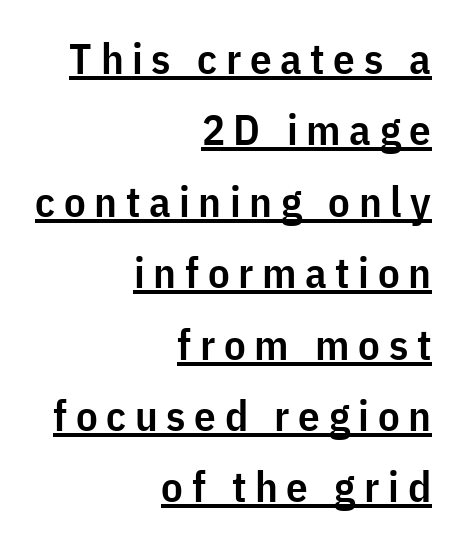
Q: Is the text bold? A: Semi-bold.
Q: Is the text italic (slanted)? A: No, it is upright.
Q: Is the typeface a serif or a sans-serif typeface? A: Sans-serif.
Q: Is the text underlined? A: Yes.
Q: How is the paragraph aligned? A: Right-aligned.
Q: Is the spacing between letters normal or unusually wide? A: Unusually wide.
Q: Is the spacing between lines tight, normal or loose? A: Normal.
Q: Width (condensed, normal, or wide)? A: Condensed.
Q: Stroke contrast? A: Low.
Q: x-height? A: Medium.
Q: Monospaced? A: No.
